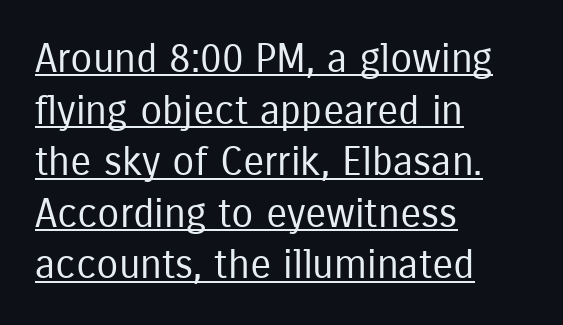
{"serif": "no", "italic": "no", "bold": "no", "weight": "regular", "width": "condensed", "stroke_contrast": "low", "x_height": "medium", "monospaced": "no", "underline": "yes", "align": "left", "line_spacing": "normal", "line_spacing_ratio": 1.29, "letter_spacing": "normal", "letter_spacing_em": 0.0, "glyph_px": 40}
